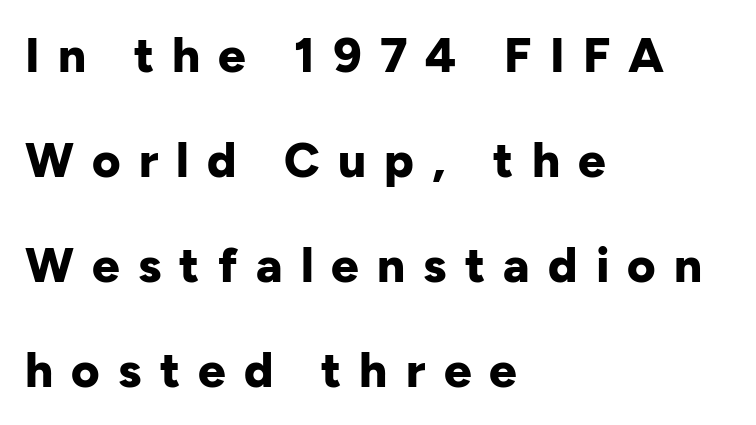
Q: Is the text bold? A: Yes.
Q: Is the text italic (slanted)? A: No, it is upright.
Q: Is the typeface a serif or a sans-serif typeface? A: Sans-serif.
Q: Is the text underlined? A: No.
Q: How is the paragraph aligned? A: Left-aligned.
Q: Is the spacing between letters normal or unusually wide? A: Unusually wide.
Q: Is the spacing between lines tight, normal or loose? A: Loose.
Q: Width (condensed, normal, or wide)? A: Normal.
Q: Stroke contrast? A: Low.
Q: x-height? A: Medium.
Q: Monospaced? A: No.
